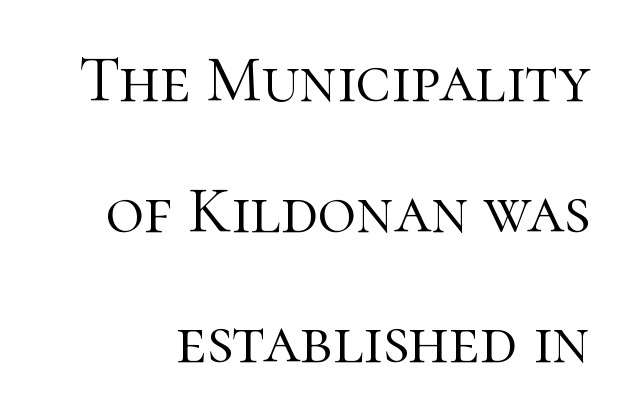
The rendering shows small feet on the letterforms — a serif design. The space between consecutive lines is lavish. The lettering holds an erect, upright posture throughout. The letterforms sit at book weight or below. The zone under the glyphs is completely vacant. This rendering leaves character spacing at its baseline value.
